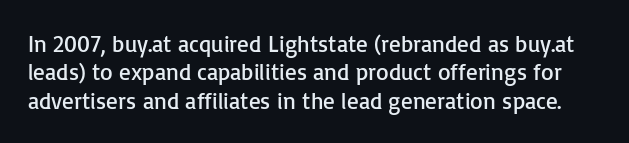
Q: Is the text bold? A: No.
Q: Is the text italic (slanted)? A: No, it is upright.
Q: Is the text underlined? A: No.
Q: Is the spacing between letters normal or unusually wide? A: Normal.
